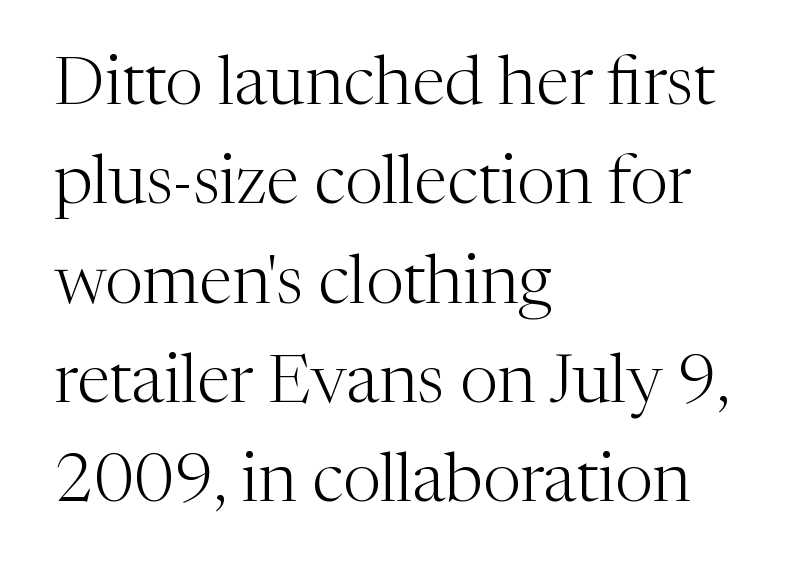
{"serif": "yes", "italic": "no", "bold": "no", "weight": "light", "width": "normal", "stroke_contrast": "medium", "x_height": "medium", "monospaced": "no", "underline": "no", "align": "left", "line_spacing": "normal", "line_spacing_ratio": 1.46, "letter_spacing": "normal", "letter_spacing_em": 0.0, "glyph_px": 68}
